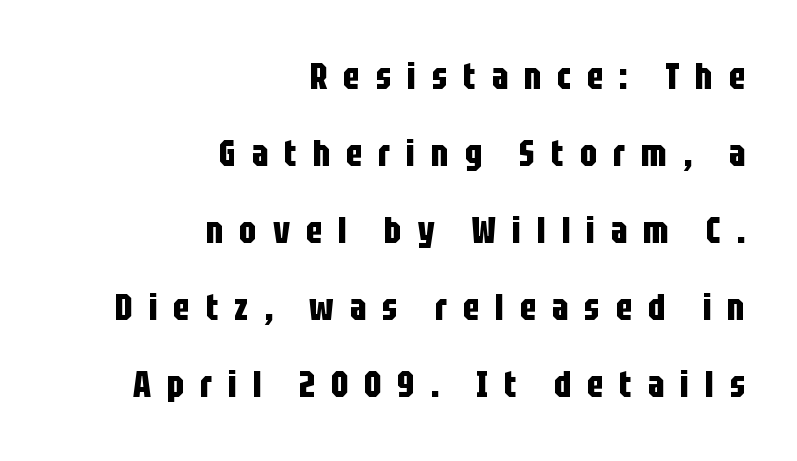
{"serif": "no", "italic": "no", "bold": "yes", "weight": "bold", "width": "condensed", "stroke_contrast": "low", "x_height": "large", "monospaced": "no", "underline": "no", "align": "right", "line_spacing": "loose", "line_spacing_ratio": 2.08, "letter_spacing": "wide", "letter_spacing_em": 0.43, "glyph_px": 37}
